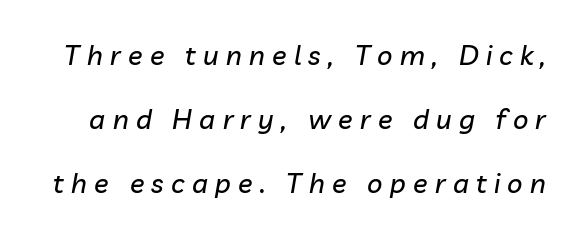
The image shows 27 px text type, italic (leaning right); set loose line spacing (2.37x), unusually wide letter spacing (+0.27 em), not underlined.
